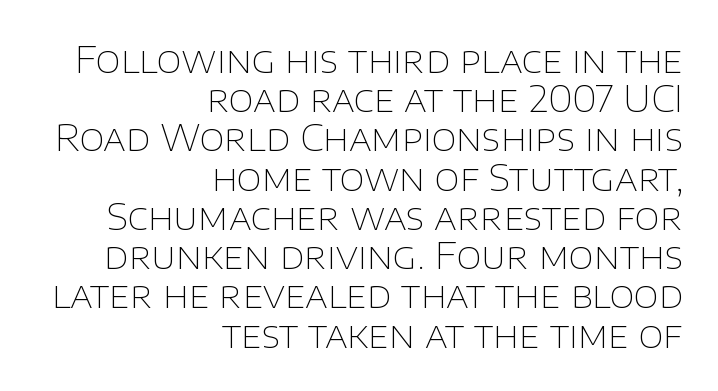
The image shows 36 px thin sans-serif type, upright; set right-aligned, tight line spacing (1.09x), normal letter spacing, not underlined; low stroke contrast and a large x-height.
